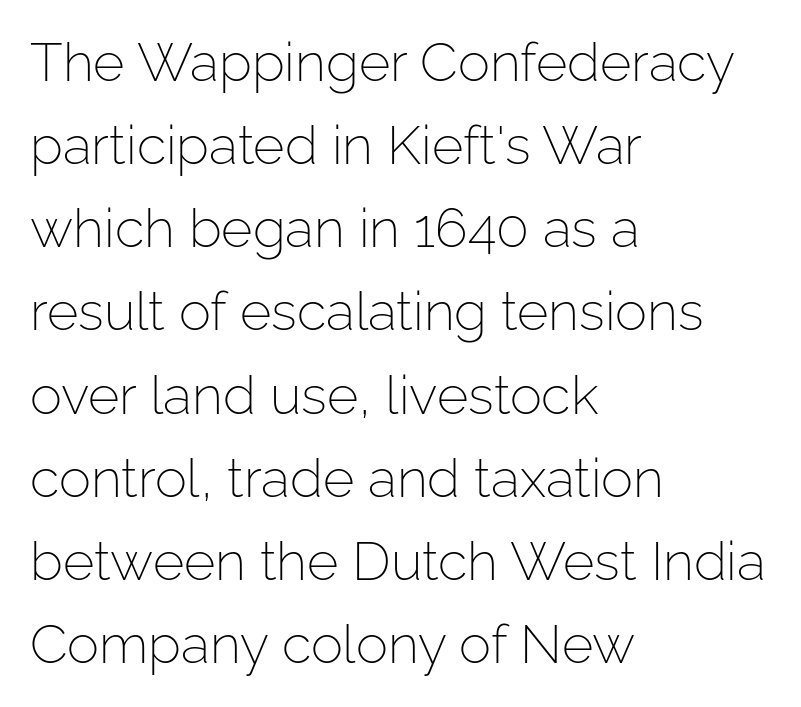
{"serif": "no", "italic": "no", "bold": "no", "weight": "light", "width": "normal", "stroke_contrast": "low", "x_height": "medium", "monospaced": "no", "underline": "no", "align": "left", "line_spacing": "normal", "line_spacing_ratio": 1.54, "letter_spacing": "normal", "letter_spacing_em": 0.0, "glyph_px": 54}
